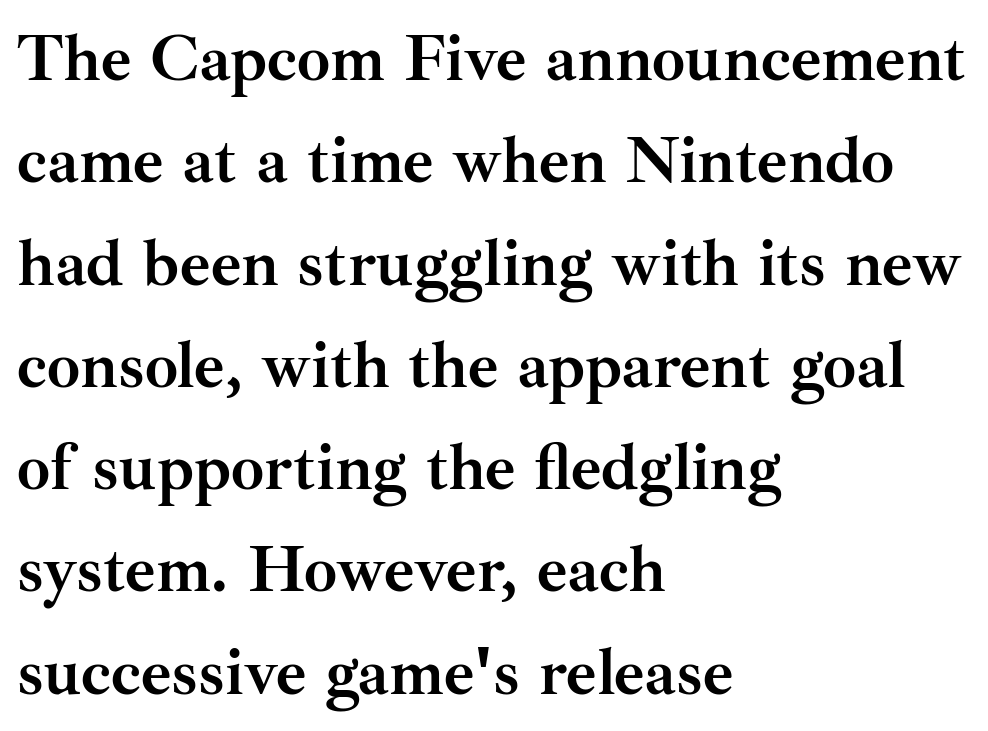
{"serif": "yes", "italic": "no", "bold": "yes", "weight": "semibold", "width": "normal", "stroke_contrast": "medium", "x_height": "small", "monospaced": "no", "underline": "no", "align": "left", "line_spacing": "normal", "line_spacing_ratio": 1.55, "letter_spacing": "normal", "letter_spacing_em": 0.0, "glyph_px": 66}
